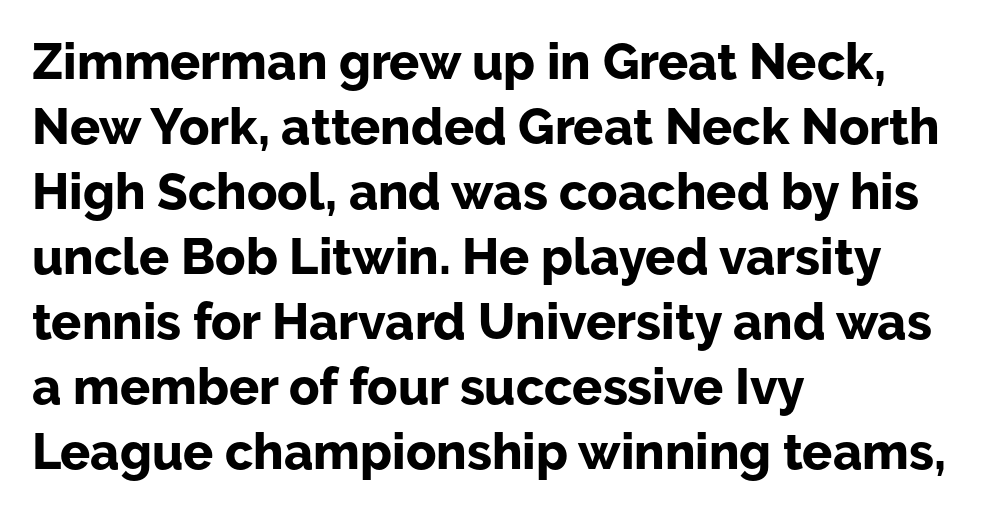
The strip under each line holds only bare page. The passage shown has conventional tracking throughout. Whoever set this chose a conventional vertical rhythm. Proportional: the letters do not fall into vertical columns.
